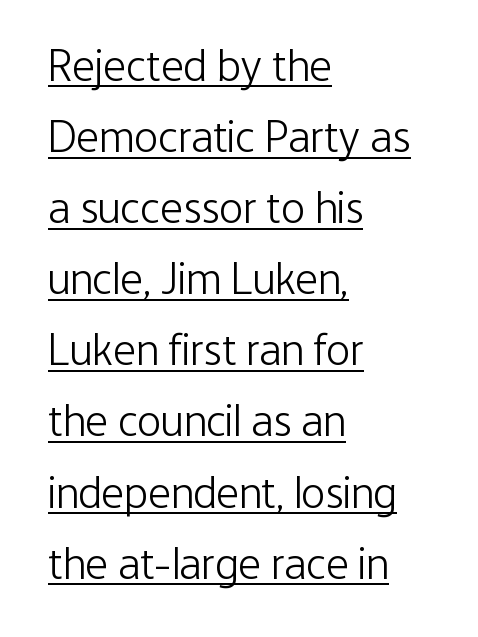
The image shows 45 px light, condensed sans-serif type, upright; set left-aligned, normal line spacing (1.58x), normal letter spacing, underlined; low stroke contrast and a medium x-height.
